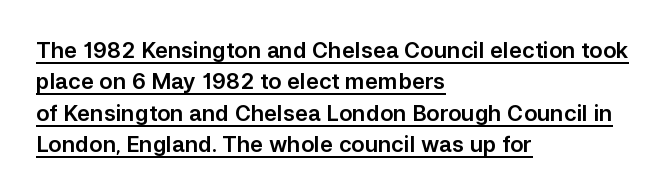
{"italic": "no", "underline": "yes", "align": "left", "line_spacing": "normal", "line_spacing_ratio": 1.43, "letter_spacing": "normal", "letter_spacing_em": 0.0, "glyph_px": 22}
